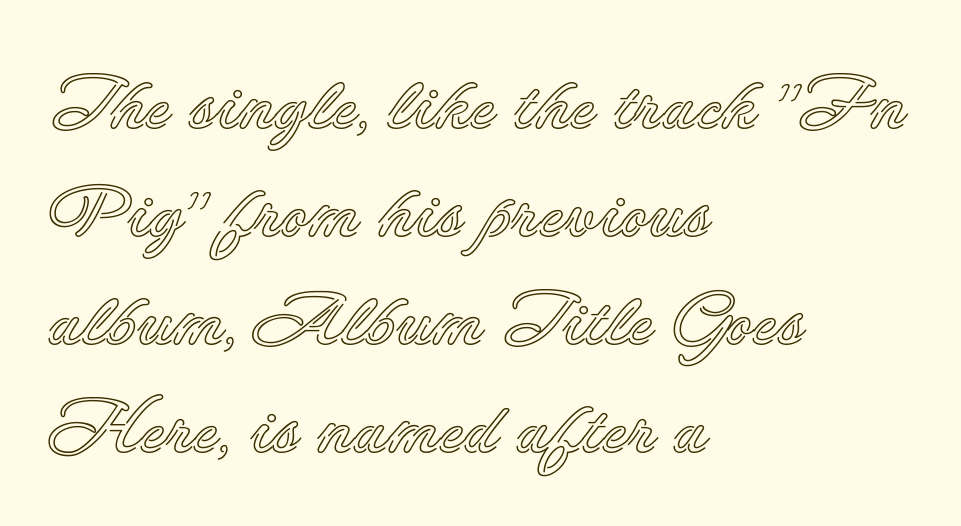
Q: Is the text italic (slanted)? A: Yes.
Q: Is the text underlined? A: No.
Q: How is the paragraph aligned? A: Left-aligned.
Q: Is the spacing between letters normal or unusually wide? A: Normal.
Q: Is the spacing between lines tight, normal or loose? A: Normal.
Q: Width (condensed, normal, or wide)? A: Normal.
Q: x-height? A: Small.
Q: Monospaced? A: No.
